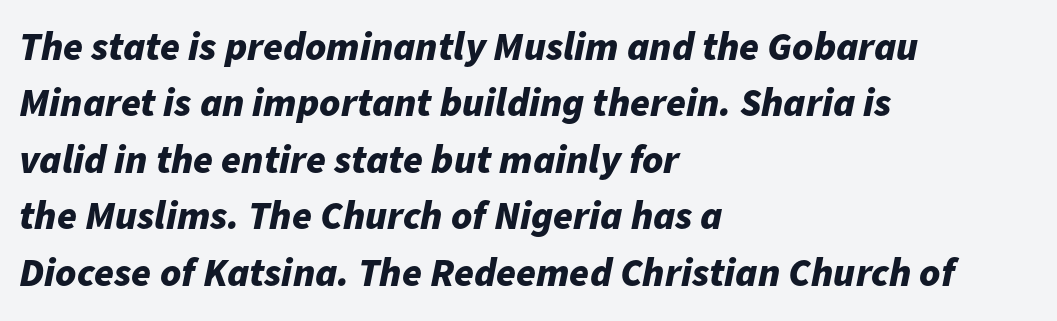
In terms of posture, this sample is oblique. The type is set solid horizontally, with unmodified tracking. Line beginnings align vertically; line endings do not. The block of text has a typical density, with ordinary space between rows.
